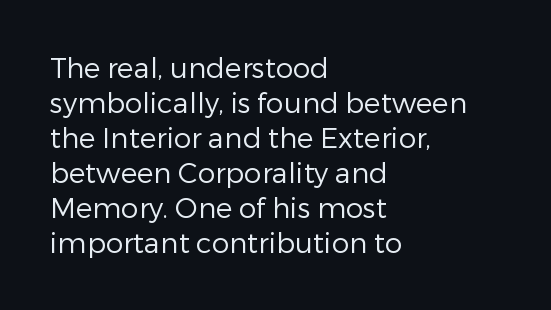
Visually the block forms a straight wall on the left and a jagged coastline on the right. Interline gaps are of average width in this sample. The font family rendered here belongs to the sans-serif group. No chunkiness to these letters — they're not bold. Style check: upright.
